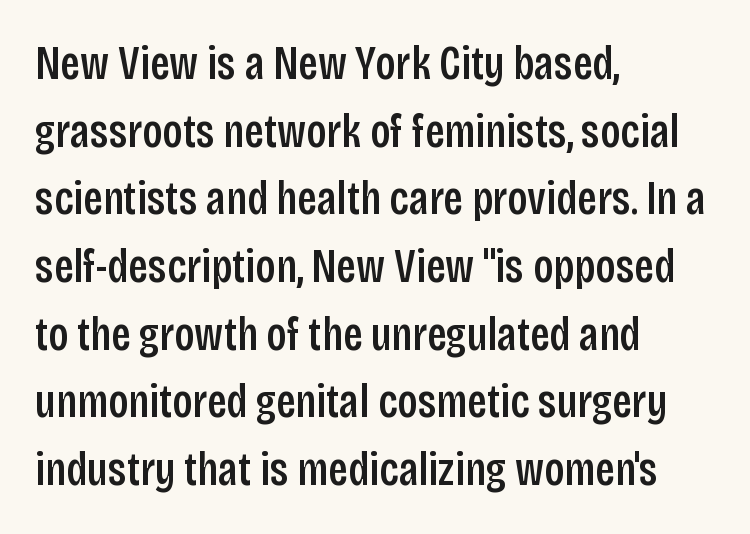
{"serif": "no", "italic": "no", "width": "condensed", "stroke_contrast": "low", "x_height": "large", "monospaced": "no", "underline": "no", "align": "left", "line_spacing": "normal", "line_spacing_ratio": 1.44, "letter_spacing": "normal", "letter_spacing_em": 0.0, "glyph_px": 47}
